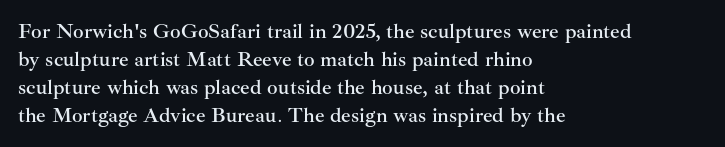
Q: Is the text italic (slanted)? A: No, it is upright.
Q: Is the text underlined? A: No.
Q: How is the paragraph aligned? A: Left-aligned.
Q: Is the spacing between letters normal or unusually wide? A: Normal.
Q: Is the spacing between lines tight, normal or loose? A: Normal.
